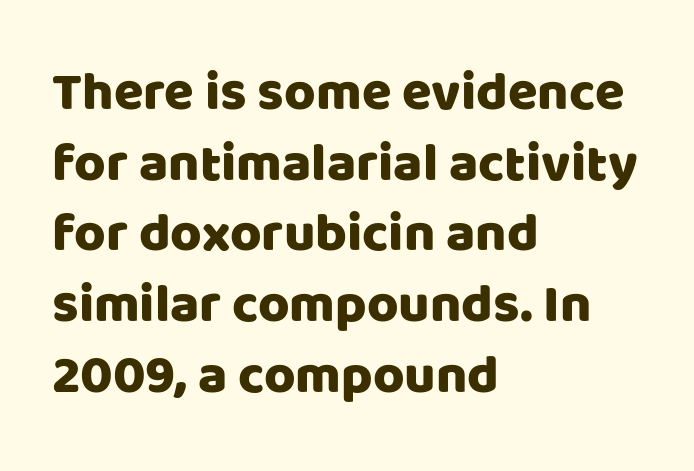
Q: Is the text italic (slanted)? A: No, it is upright.
Q: Is the typeface a serif or a sans-serif typeface? A: Sans-serif.
Q: Is the text underlined? A: No.
Q: How is the paragraph aligned? A: Left-aligned.
Q: Is the spacing between letters normal or unusually wide? A: Normal.
Q: Is the spacing between lines tight, normal or loose? A: Normal.
Q: Width (condensed, normal, or wide)? A: Normal.
Q: Stroke contrast? A: Low.
Q: x-height? A: Large.
Q: Monospaced? A: No.
